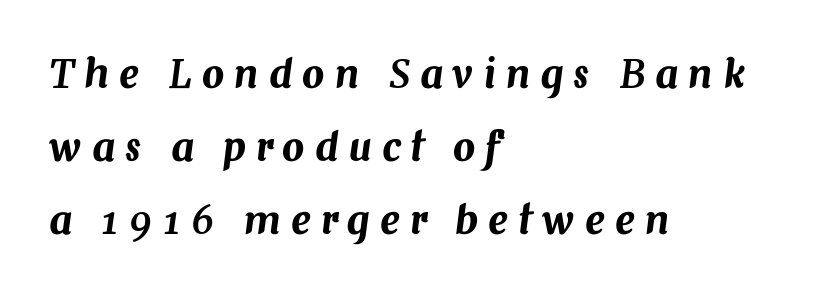
Decoration check: the copy has no underline. Character widths vary here, with narrow letters taking less room than wide ones. The letterforms stand isolated, each surrounded by extra space. Horizontal alignment here is leftward, the default for most running prose.
